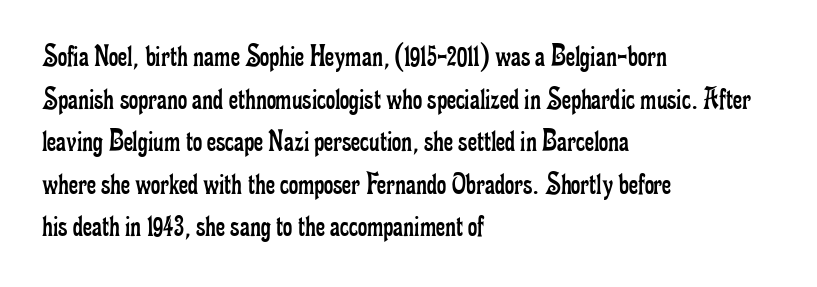
Spacing verdict: proportional, widths tailored to each character. Rows of type keep a routine distance in the vertical direction. Nothing unusual about the tracking: characters are spaced as the font intends. Serifs: yes, visible at the terminals of the letterforms. This reads as an unemphasized weight, regular at the heaviest. This is roman type, the default non-slanted kind.
